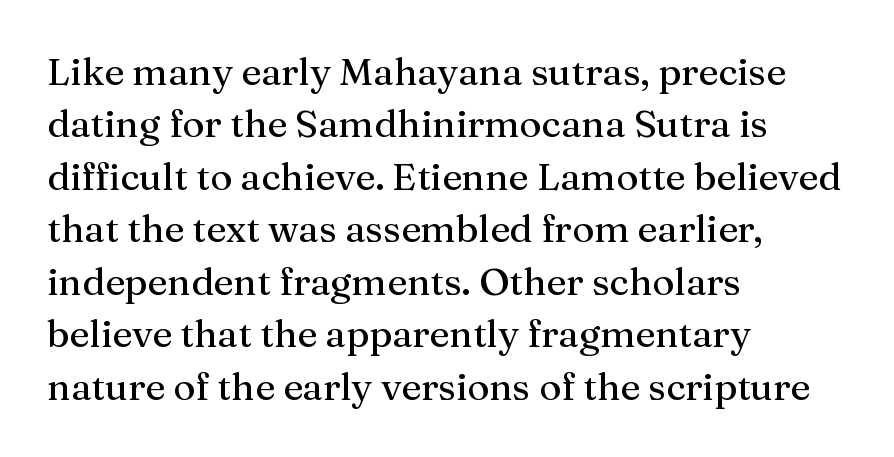
{"serif": "yes", "italic": "no", "width": "normal", "stroke_contrast": "medium", "x_height": "medium", "monospaced": "no", "underline": "no", "align": "left", "line_spacing": "normal", "line_spacing_ratio": 1.38, "letter_spacing": "normal", "letter_spacing_em": 0.0, "glyph_px": 38}
